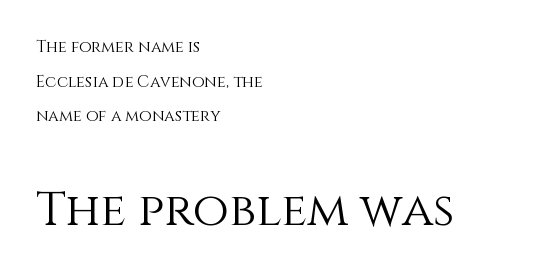
The image shows 47 px light type, upright; set left-aligned, loose line spacing (2.17x), normal letter spacing, not underlined; the second (bottom) block is 2.94x larger; medium stroke contrast and a large x-height.
